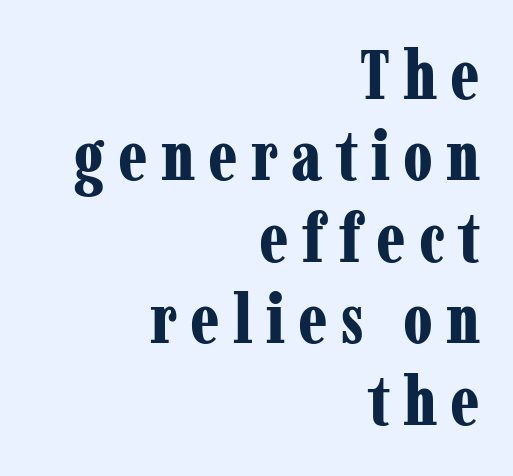
Character widths vary here, with narrow letters taking less room than wide ones. Type style note: has serifs. The axis of the letterforms is exactly vertical. The space directly below the letters is spotless.
